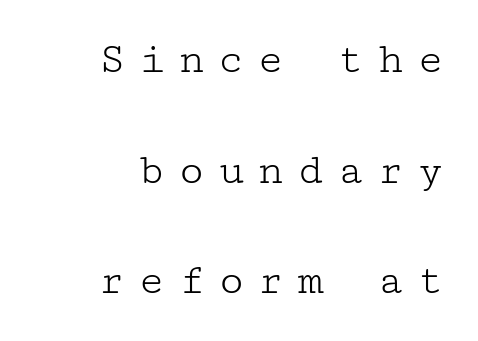
The cut favours lightness, reaching ordinary text weight at its darkest. Horizontal bands of white between lines are thick stripes. No word sits above an underline. Tracking here is generous; glyphs stand well apart from one another. The ragged edge is on the left, which tells us the setting is flush right.
